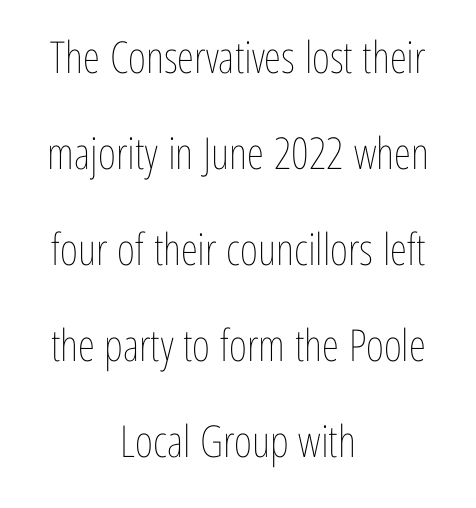
{"italic": "no", "bold": "no", "weight": "thin", "width": "condensed", "stroke_contrast": "low", "x_height": "medium", "monospaced": "no", "underline": "no", "align": "center", "line_spacing": "loose", "line_spacing_ratio": 2.18, "letter_spacing": "normal", "letter_spacing_em": 0.0, "glyph_px": 44}
